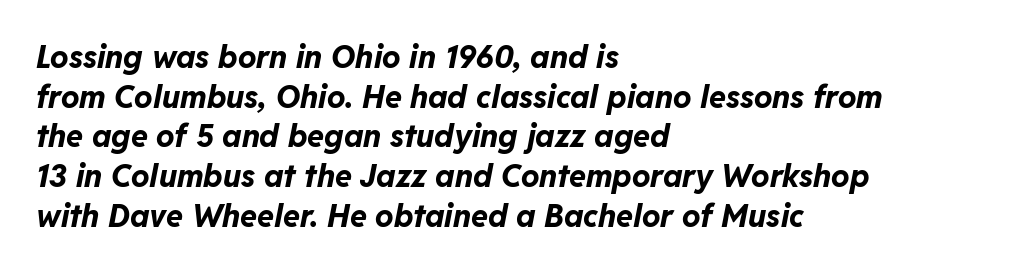
{"italic": "yes", "lean": "right", "slant_degrees": 11, "bold": "yes", "weight": "bold", "width": "normal", "stroke_contrast": "low", "x_height": "medium", "monospaced": "no", "underline": "no", "align": "left", "line_spacing": "normal", "line_spacing_ratio": 1.28, "letter_spacing": "normal", "letter_spacing_em": 0.0, "glyph_px": 31}
